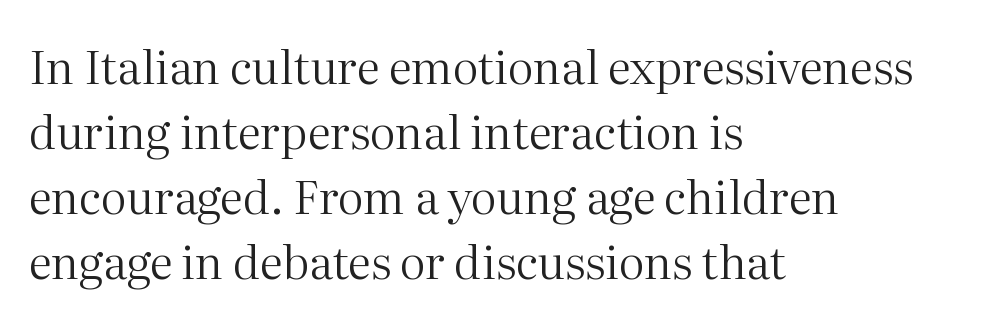
Q: Is the text bold? A: No.
Q: Is the text italic (slanted)? A: No, it is upright.
Q: Is the typeface a serif or a sans-serif typeface? A: Serif.
Q: Is the text underlined? A: No.
Q: How is the paragraph aligned? A: Left-aligned.
Q: Is the spacing between letters normal or unusually wide? A: Normal.
Q: Is the spacing between lines tight, normal or loose? A: Normal.
Q: Width (condensed, normal, or wide)? A: Normal.
Q: Stroke contrast? A: Medium.
Q: x-height? A: Medium.
Q: Monospaced? A: No.
